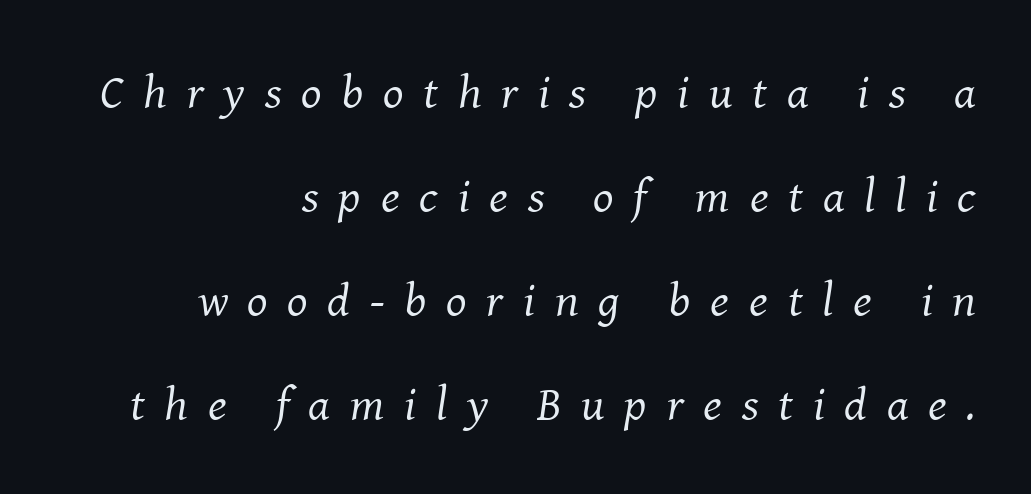
{"serif": "yes", "italic": "yes", "lean": "right", "slant_degrees": 8, "bold": "no", "weight": "regular", "width": "normal", "stroke_contrast": "medium", "x_height": "medium", "monospaced": "no", "underline": "no", "align": "right", "line_spacing": "loose", "line_spacing_ratio": 2.17, "letter_spacing": "wide", "letter_spacing_em": 0.41, "glyph_px": 48}
